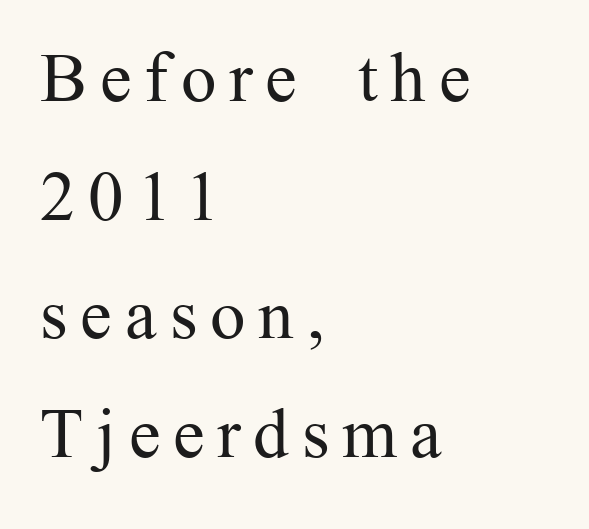
A student would call this left alignment; a typographer would say flush left, rag right. Weight: not bold — regular or lighter. Examine the stroke ends and you'll spot serifs. You could not count columns in this text — the font is proportionally spaced. Leading: standard. No word sits above an underline.
